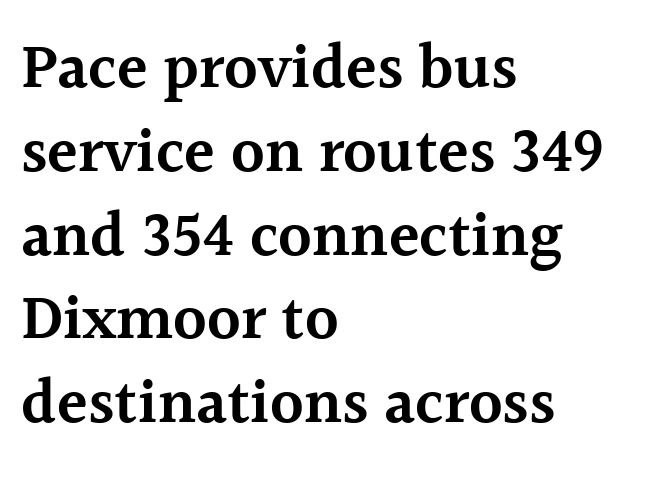
Q: Is the text bold? A: Semi-bold.
Q: Is the text italic (slanted)? A: No, it is upright.
Q: Is the typeface a serif or a sans-serif typeface? A: Serif.
Q: Is the text underlined? A: No.
Q: How is the paragraph aligned? A: Left-aligned.
Q: Is the spacing between letters normal or unusually wide? A: Normal.
Q: Is the spacing between lines tight, normal or loose? A: Normal.
Q: Width (condensed, normal, or wide)? A: Normal.
Q: x-height? A: Medium.
Q: Monospaced? A: No.
